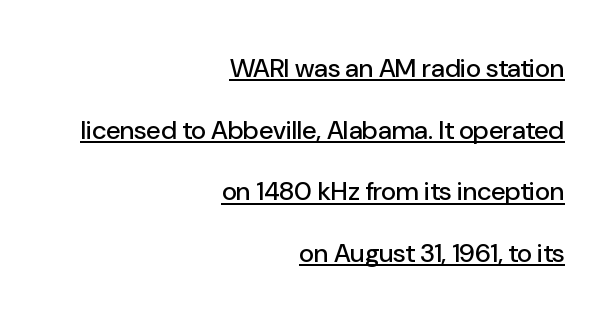
{"italic": "no", "underline": "yes", "align": "right", "line_spacing": "loose", "line_spacing_ratio": 2.37, "letter_spacing": "normal", "letter_spacing_em": 0.0, "glyph_px": 26}
